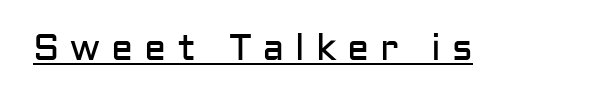
{"serif": "no", "italic": "no", "bold": "no", "weight": "regular", "width": "normal", "stroke_contrast": "low", "x_height": "medium", "monospaced": "no", "underline": "yes", "letter_spacing": "wide", "letter_spacing_em": 0.29, "glyph_px": 37}
